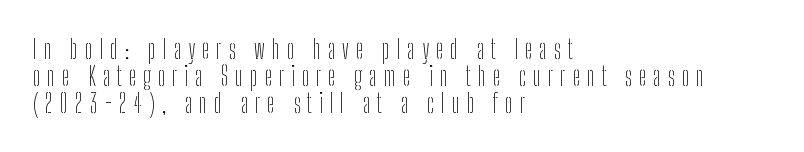
The face looks like a standard text weight, possibly lighter. Does extra space separate the letters? Yes, quite a lot of it. These lines are set flush left with a ragged right edge. Check the space under the baseline: it is left empty.
